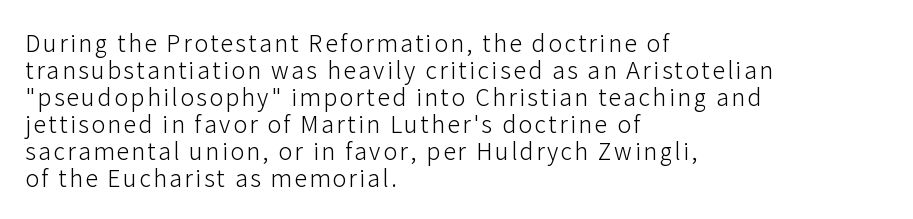
{"italic": "no", "bold": "no", "underline": "no", "align": "left", "line_spacing_ratio": 1.17, "glyph_px": 23}
